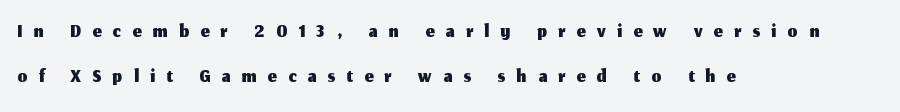
The type family on display is of the sans-serif kind. The space directly below the letters is spotless. The rendering uses natural spacing where letterforms have individual widths. The letterforms stand isolated, each surrounded by extra space. The lines are quadded left. Ascenders rise straight up at ninety degrees.
